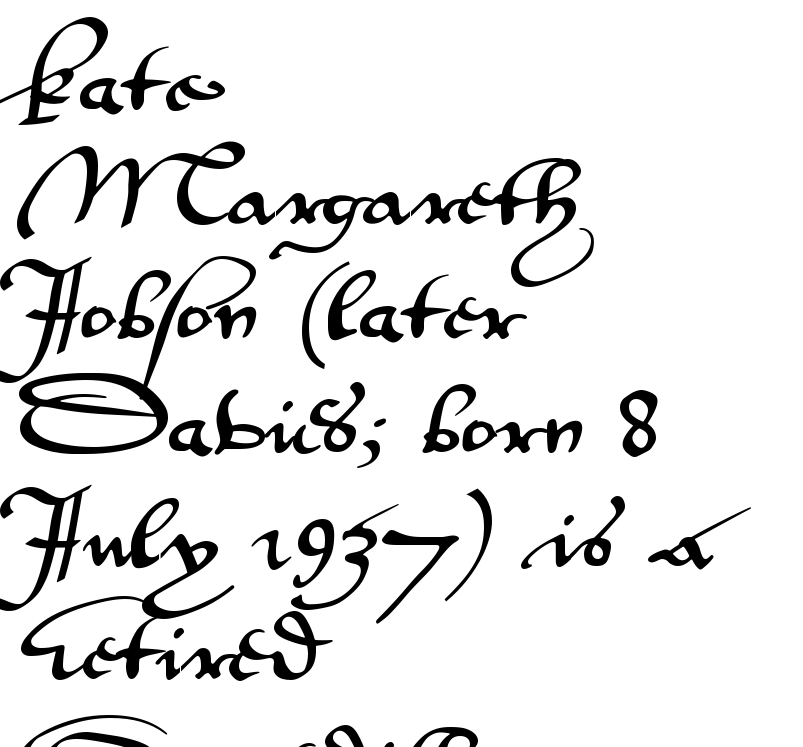
The image shows 78 px wide sans-serif type; set left-aligned, normal line spacing (1.46x), normal letter spacing, not underlined; medium stroke contrast and a small x-height.
